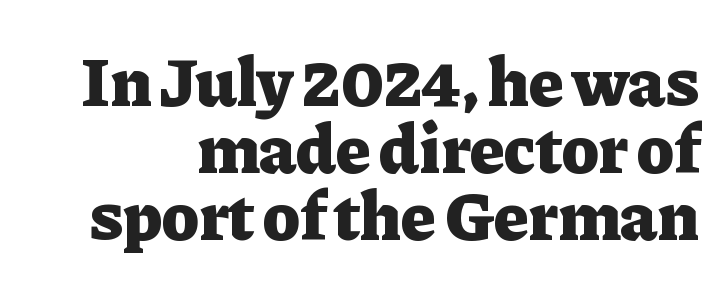
The image shows 70 px heavy serif type, upright; set tight line spacing (0.96x), normal letter spacing, not underlined; low stroke contrast and a medium x-height.
